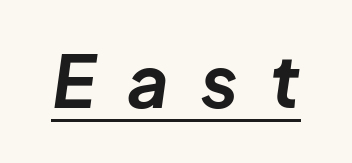
Character widths vary here, with narrow letters taking less room than wide ones. Emphasis-style slanted type is in use. Each glyph is drawn with heavy, bold strokes. What stands out about the letter spacing? Its width — letters are far apart.
